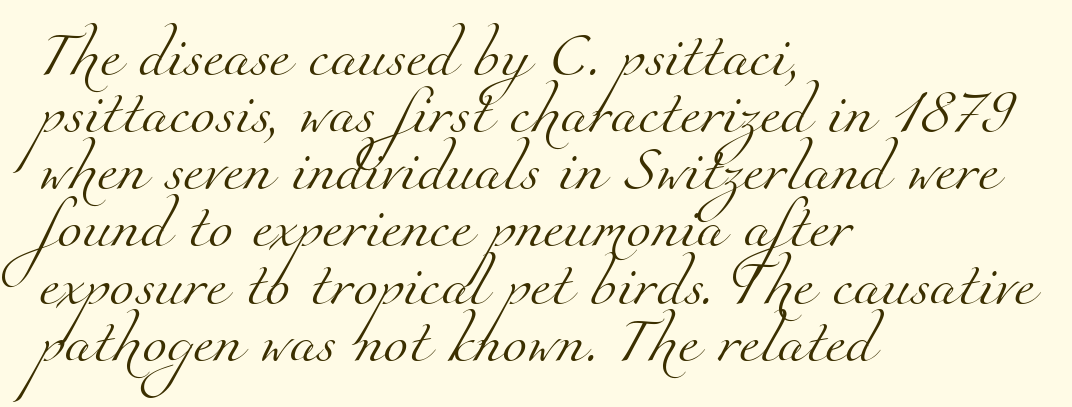
{"serif": "yes", "bold": "no", "weight": "light", "width": "normal", "stroke_contrast": "medium", "x_height": "small", "monospaced": "no", "underline": "no", "align": "left", "line_spacing": "normal", "line_spacing_ratio": 1.27, "letter_spacing": "normal", "letter_spacing_em": 0.0, "glyph_px": 45}
